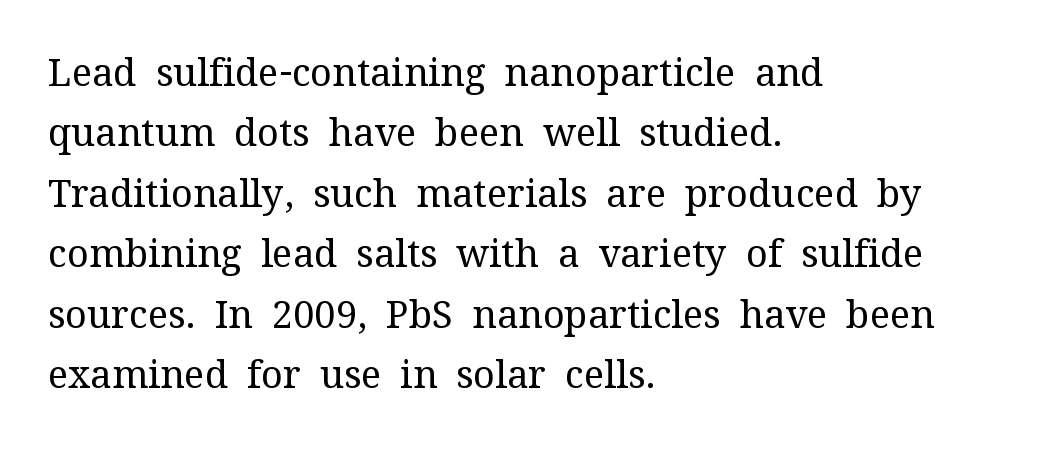
These glyphs show unthickened strokes, regular width or finer. Do the characters align in a grid? No, the font is proportional. Are there feet on the stems? There are — it's a serif. Spacing between characters is what you'd get straight out of the box.
